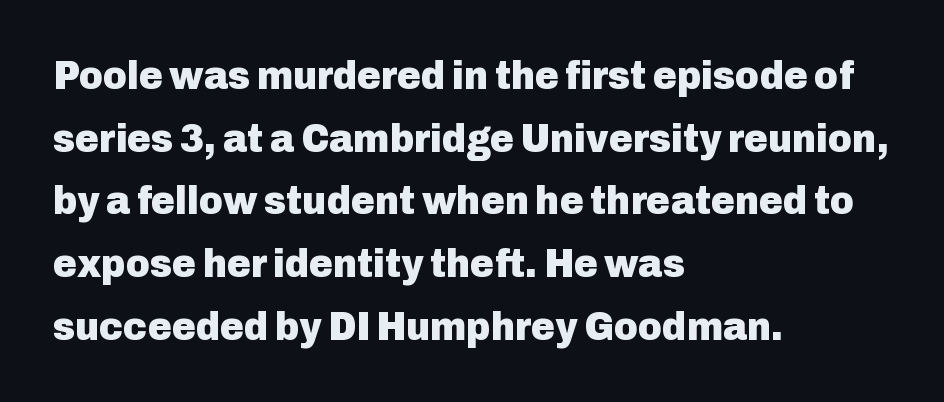
The image shows 41 px heavy sans-serif type, upright; set left-aligned, normal line spacing (1.53x), normal letter spacing, not underlined; low stroke contrast and a medium x-height.
